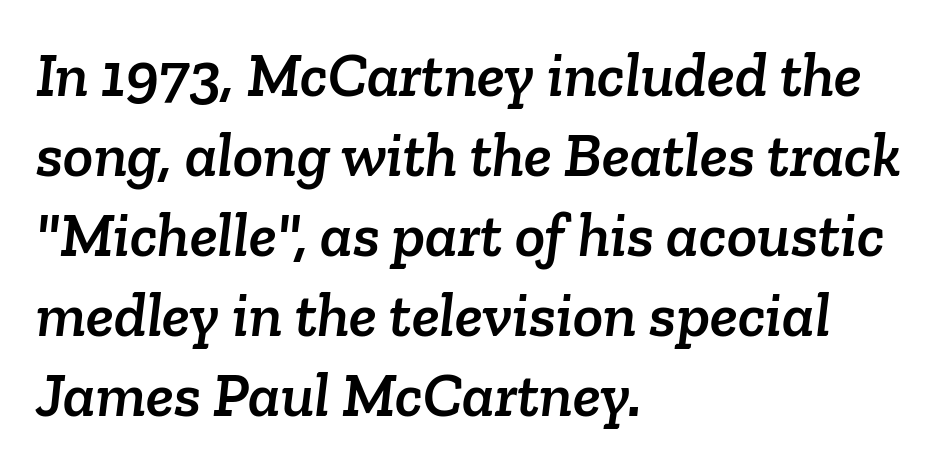
The image shows 63 px serif type; set left-aligned, normal line spacing (1.27x), normal letter spacing, not underlined; low stroke contrast and a medium x-height.
